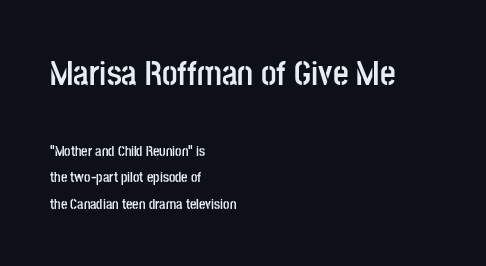
The image shows 34 px semibold, condensed sans-serif type, upright; set left-aligned, line spacing 1.88x, normal letter spacing, not underlined; the first (top) block is 2.43x larger; low stroke contrast and a large x-height.
